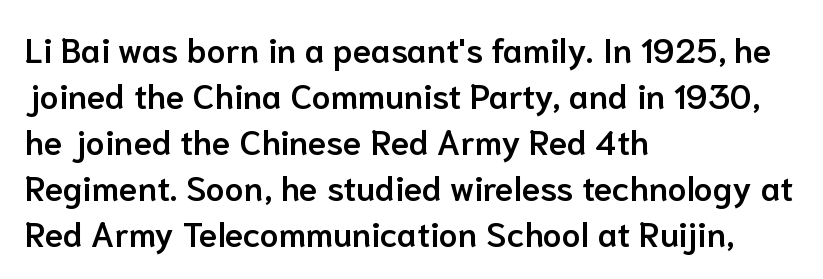
Q: Is the text bold? A: Semi-bold.
Q: Is the text italic (slanted)? A: No, it is upright.
Q: Is the typeface a serif or a sans-serif typeface? A: Sans-serif.
Q: Is the text underlined? A: No.
Q: How is the paragraph aligned? A: Left-aligned.
Q: Is the spacing between letters normal or unusually wide? A: Normal.
Q: Is the spacing between lines tight, normal or loose? A: Normal.
Q: Width (condensed, normal, or wide)? A: Normal.
Q: Stroke contrast? A: Low.
Q: x-height? A: Medium.
Q: Monospaced? A: No.
